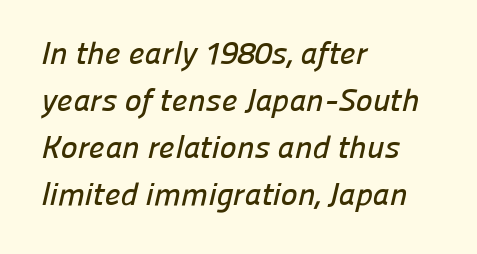
The letters advance in unequal steps, a hallmark of proportional type. Does the leading feel generous? No, just average. You could call the tracking neutral — neither tight nor loose. This sample is left-justified, so line endings fall wherever the words run out. The glyphs are unaccompanied by any horizontal stroke below them.
